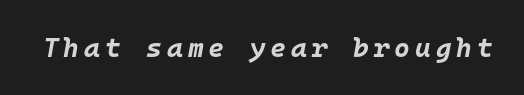
{"italic": "yes", "lean": "right", "slant_degrees": 10, "bold": "yes", "underline": "no", "glyph_px": 27}
